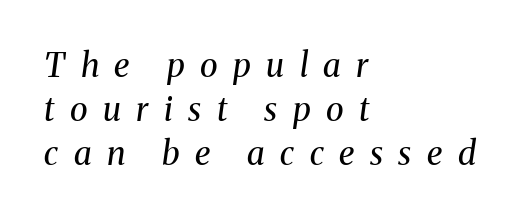
The image shows 33 px regular-weight serif type, italic (leaning right); set left-aligned, normal line spacing (1.33x), unusually wide letter spacing (+0.47 em), not underlined; medium stroke contrast and a medium x-height.
